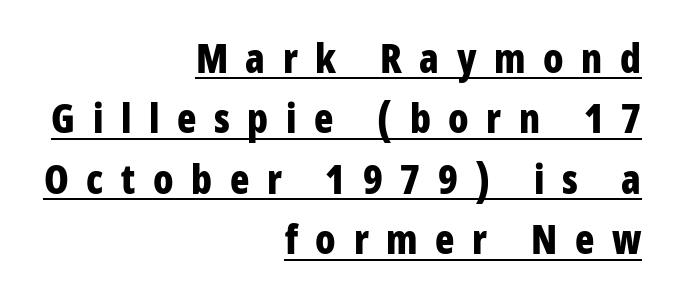
Q: Is the text bold? A: Yes.
Q: Is the text italic (slanted)? A: No, it is upright.
Q: Is the typeface a serif or a sans-serif typeface? A: Sans-serif.
Q: Is the text underlined? A: Yes.
Q: How is the paragraph aligned? A: Right-aligned.
Q: Is the spacing between letters normal or unusually wide? A: Unusually wide.
Q: Is the spacing between lines tight, normal or loose? A: Normal.
Q: Width (condensed, normal, or wide)? A: Condensed.
Q: Stroke contrast? A: Low.
Q: x-height? A: Medium.
Q: Monospaced? A: No.
